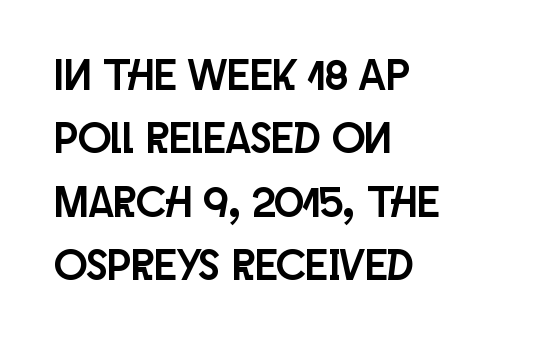
Q: Is the text italic (slanted)? A: No, it is upright.
Q: Is the typeface a serif or a sans-serif typeface? A: Sans-serif.
Q: Is the text underlined? A: No.
Q: How is the paragraph aligned? A: Left-aligned.
Q: Is the spacing between letters normal or unusually wide? A: Normal.
Q: Is the spacing between lines tight, normal or loose? A: Normal.
Q: Width (condensed, normal, or wide)? A: Condensed.
Q: Stroke contrast? A: Low.
Q: x-height? A: Large.
Q: Monospaced? A: No.
